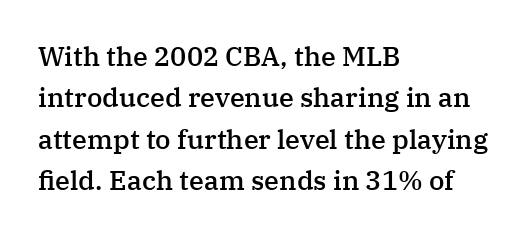
Q: Is the text bold? A: Semi-bold.
Q: Is the text italic (slanted)? A: No, it is upright.
Q: Is the text underlined? A: No.
Q: How is the paragraph aligned? A: Left-aligned.
Q: Is the spacing between letters normal or unusually wide? A: Normal.
Q: Is the spacing between lines tight, normal or loose? A: Normal.
